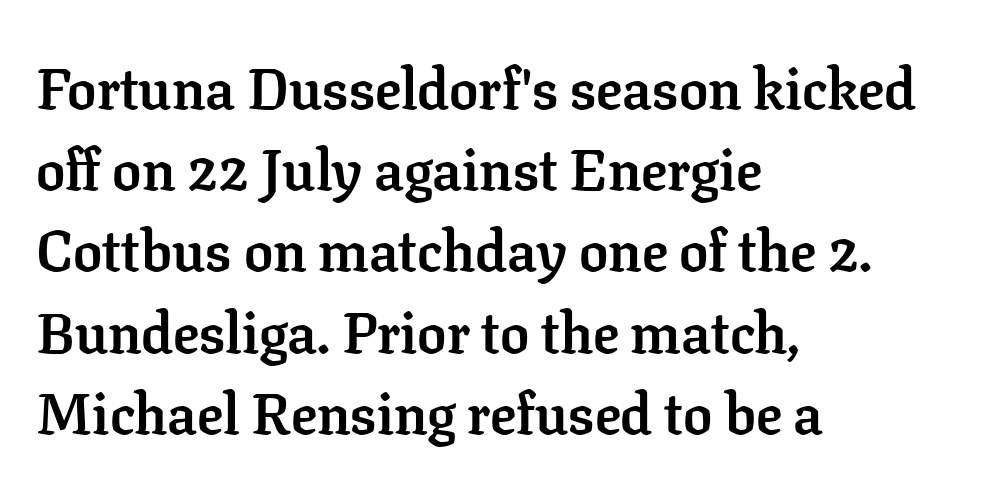
The image shows 58 px semibold serif type, upright; set left-aligned, normal line spacing (1.4x), normal letter spacing, not underlined; low stroke contrast and a medium x-height.
